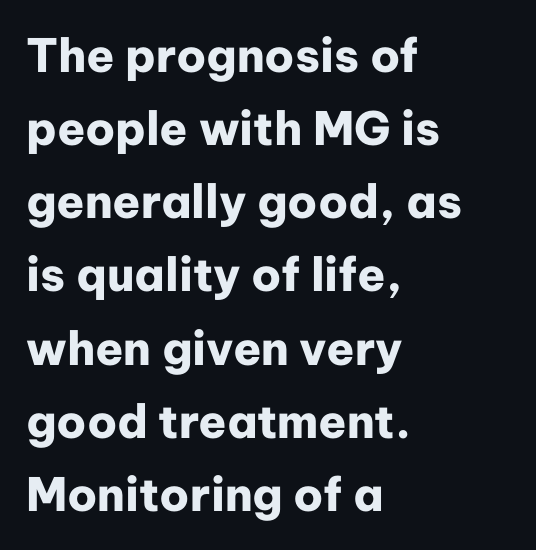
Q: Is the text bold? A: Yes.
Q: Is the text italic (slanted)? A: No, it is upright.
Q: Is the typeface a serif or a sans-serif typeface? A: Sans-serif.
Q: Is the text underlined? A: No.
Q: How is the paragraph aligned? A: Left-aligned.
Q: Is the spacing between letters normal or unusually wide? A: Normal.
Q: Is the spacing between lines tight, normal or loose? A: Normal.
Q: Width (condensed, normal, or wide)? A: Normal.
Q: Stroke contrast? A: Low.
Q: x-height? A: Medium.
Q: Monospaced? A: No.
